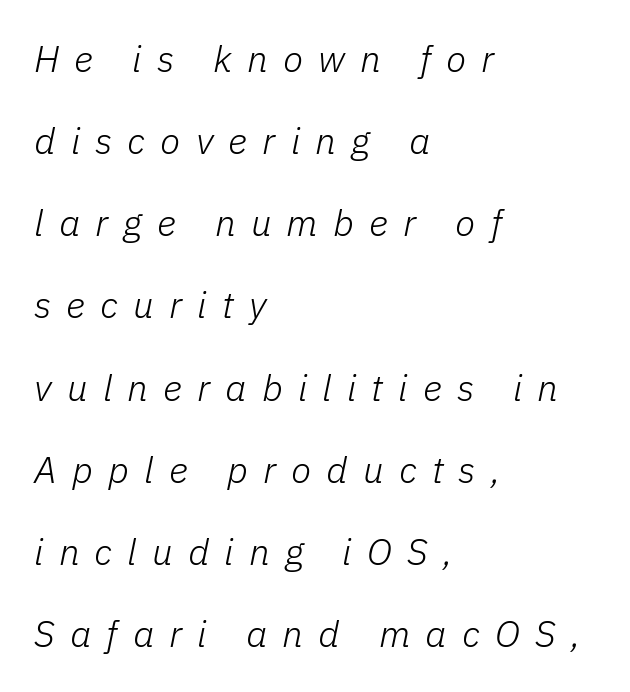
{"italic": "yes", "lean": "right", "slant_degrees": 11, "bold": "no", "weight": "light", "width": "normal", "stroke_contrast": "low", "x_height": "medium", "monospaced": "no", "underline": "no", "align": "left", "line_spacing": "loose", "line_spacing_ratio": 2.22, "letter_spacing": "wide", "letter_spacing_em": 0.41, "glyph_px": 37}
